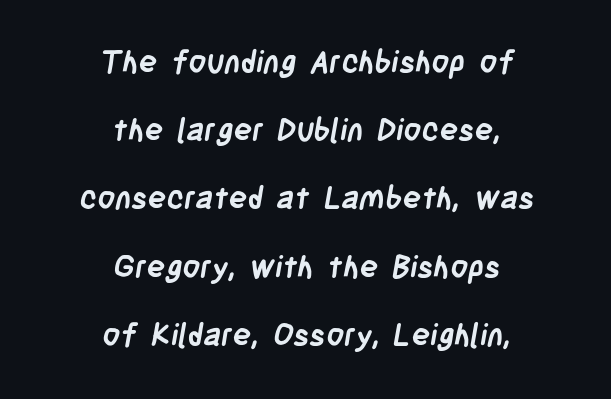
The image shows 31 px semibold, condensed sans-serif type; set centered, loose line spacing (2.2x), normal letter spacing, not underlined; low stroke contrast and a large x-height.
